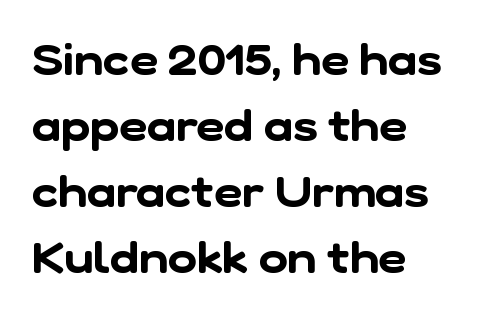
The image shows 44 px sans-serif type; set left-aligned, normal line spacing (1.5x), normal letter spacing, not underlined; low stroke contrast and a medium x-height.
